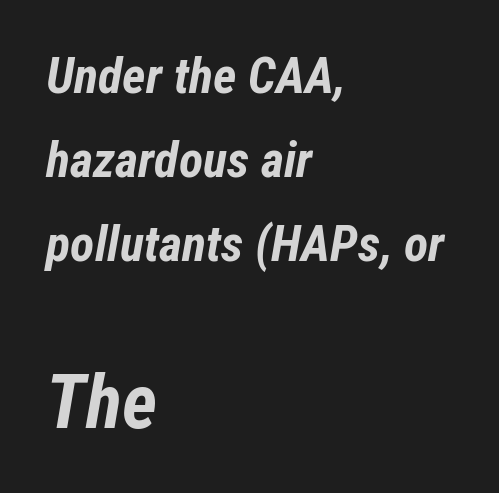
Beneath every word, the page is bare. A typesetter would call this zero additional tracking. These lines are set flush left with a ragged right edge. The rendering uses a moderate line-height, typical for paragraphs. What weight is shown? A full bold with thick strokes.
